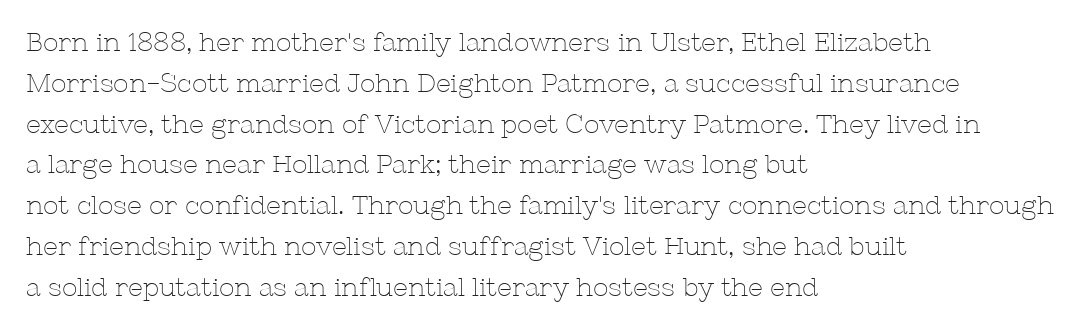
The image shows 26 px text type, upright; set left-aligned, normal line spacing (1.57x), normal letter spacing, not underlined.
